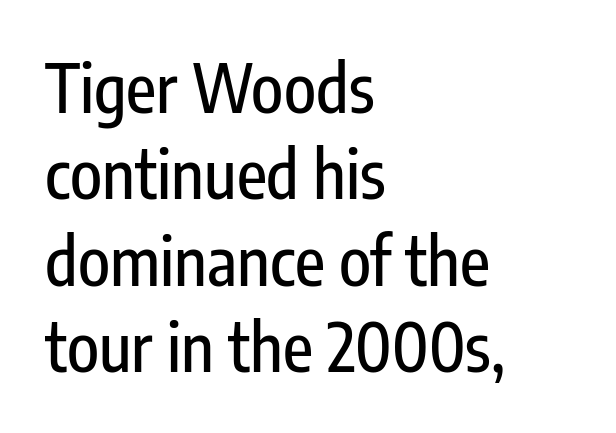
Q: Is the text italic (slanted)? A: No, it is upright.
Q: Is the typeface a serif or a sans-serif typeface? A: Sans-serif.
Q: Is the text underlined? A: No.
Q: How is the paragraph aligned? A: Left-aligned.
Q: Is the spacing between letters normal or unusually wide? A: Normal.
Q: Is the spacing between lines tight, normal or loose? A: Normal.
Q: Width (condensed, normal, or wide)? A: Condensed.
Q: Stroke contrast? A: Low.
Q: x-height? A: Medium.
Q: Monospaced? A: No.
